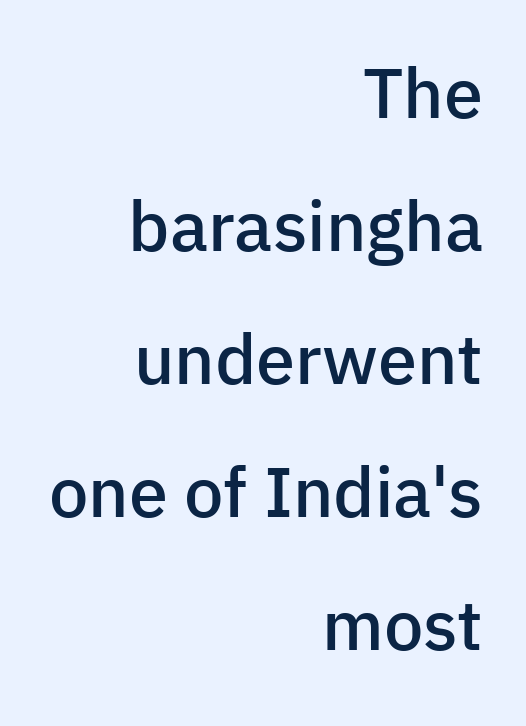
Proportional: the letters do not fall into vertical columns. Its strokes are somewhat broadened, the hallmark of semibold type. Has an underline been added? It has not. This sample is right-justified, so line beginnings fall wherever the words allow. The type sits square on the baseline with zero lean. Glyph-to-glyph distance matches everyday printed text.
